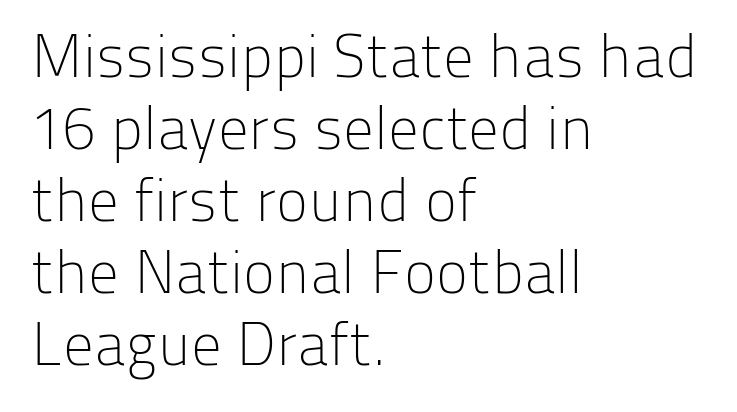
{"serif": "no", "italic": "no", "bold": "no", "weight": "light", "width": "normal", "stroke_contrast": "low", "x_height": "medium", "monospaced": "no", "underline": "no", "align": "left", "line_spacing_ratio": 1.18, "letter_spacing": "normal", "letter_spacing_em": 0.0, "glyph_px": 61}
